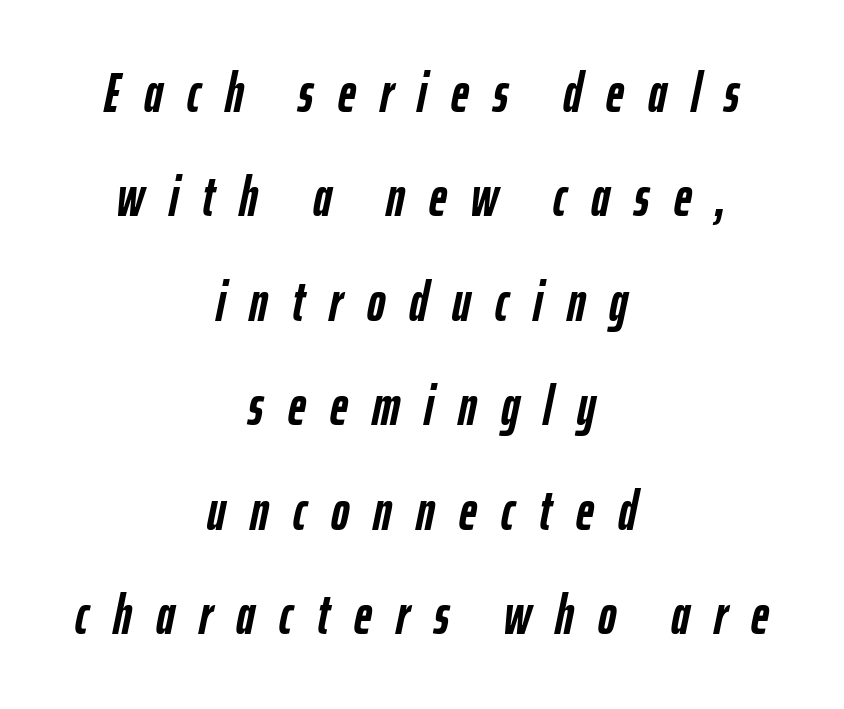
{"italic": "yes", "lean": "right", "slant_degrees": 12, "bold": "yes", "weight": "semibold", "width": "condensed", "stroke_contrast": "low", "x_height": "medium", "monospaced": "no", "underline": "no", "align": "center", "line_spacing": "loose", "line_spacing_ratio": 1.9, "letter_spacing": "wide", "letter_spacing_em": 0.44, "glyph_px": 55}
